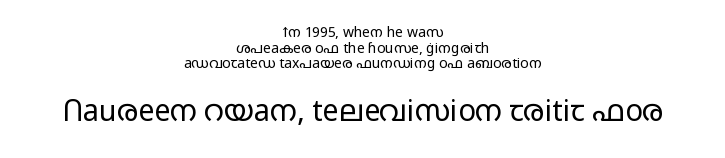
{"serif": "no", "italic": "no", "bold": "no", "weight": "light", "width": "wide", "stroke_contrast": "low", "x_height": "medium", "monospaced": "no", "underline": "no", "align": "center", "line_spacing": "tight", "line_spacing_ratio": 1.12, "letter_spacing": "normal", "letter_spacing_em": 0.0, "larger_block": "second", "size_ratio": 2.07, "glyph_px": 29}
